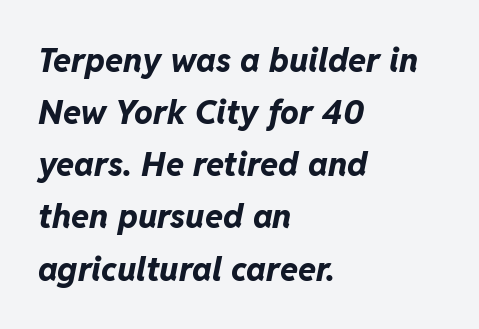
Q: Is the text bold? A: Yes.
Q: Is the text italic (slanted)? A: Yes, it leans right by about 11 degrees.
Q: Is the text underlined? A: No.
Q: How is the paragraph aligned? A: Left-aligned.
Q: Is the spacing between letters normal or unusually wide? A: Normal.
Q: Is the spacing between lines tight, normal or loose? A: Normal.
Q: Width (condensed, normal, or wide)? A: Normal.
Q: Stroke contrast? A: Low.
Q: x-height? A: Medium.
Q: Monospaced? A: No.
